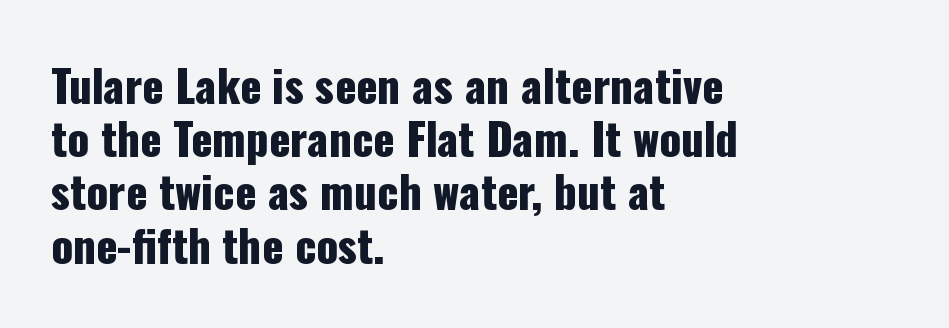
{"serif": "no", "italic": "no", "width": "condensed", "stroke_contrast": "low", "x_height": "medium", "monospaced": "no", "underline": "no", "align": "left", "line_spacing_ratio": 1.21, "letter_spacing": "normal", "letter_spacing_em": 0.0, "glyph_px": 44}
